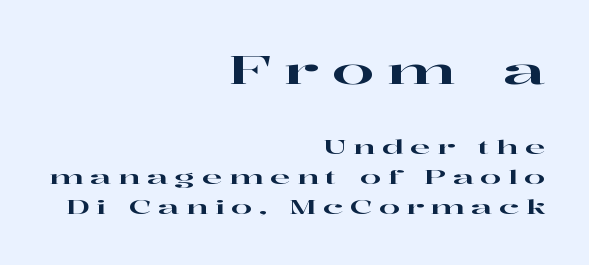
Q: Is the text italic (slanted)? A: No, it is upright.
Q: Is the typeface a serif or a sans-serif typeface? A: Serif.
Q: Is the text underlined? A: No.
Q: How is the paragraph aligned? A: Right-aligned.
Q: Is the spacing between letters normal or unusually wide? A: Unusually wide.
Q: Is the spacing between lines tight, normal or loose? A: Normal.
Q: Which block of text is set in a larger size, the first (top) or the second (bottom)? A: The first (top) one.
Q: Width (condensed, normal, or wide)? A: Wide.
Q: Stroke contrast? A: High.
Q: x-height? A: Medium.
Q: Monospaced? A: No.
